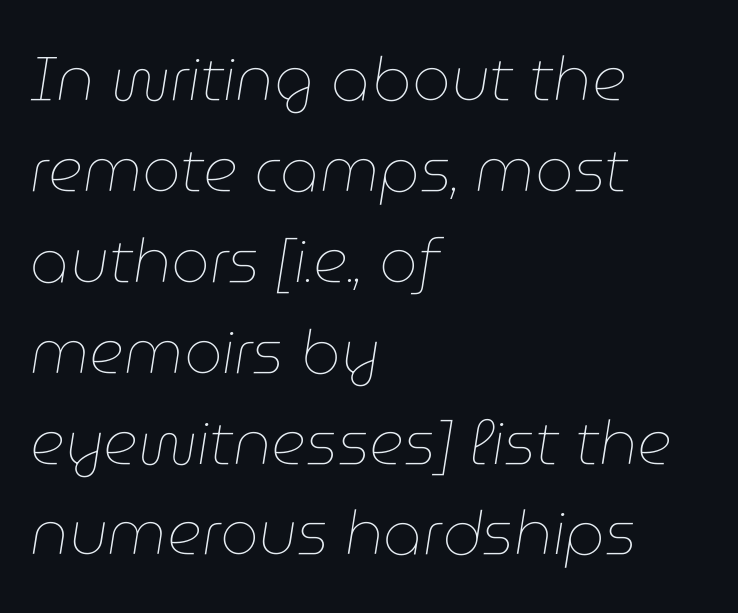
The image shows 61 px thin type, italic (leaning right); set left-aligned, normal line spacing (1.49x), normal letter spacing, not underlined; low stroke contrast and a medium x-height.
